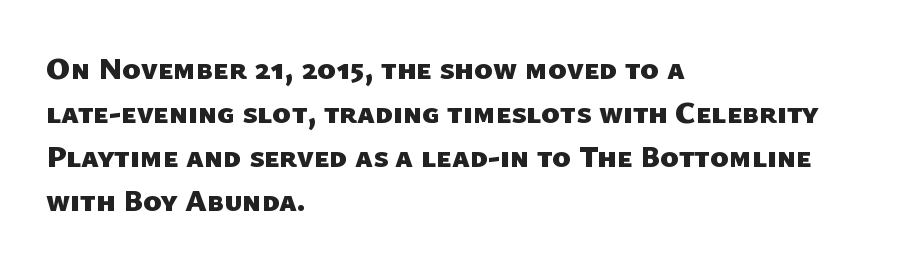
Only glyphs here, with clear space below each row. Compared with typical paragraphs, the rows here are spaced about the same. Chunky letters — that's bold for sure. Stroke terminals: plain, sans-serif. Nothing unusual about the tracking: characters are spaced as the font intends.
